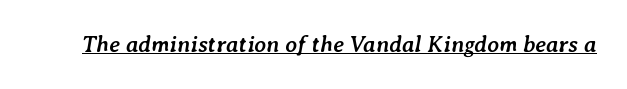
Q: Is the text bold? A: Yes.
Q: Is the text italic (slanted)? A: Yes, it leans right by about 7 degrees.
Q: Is the text underlined? A: Yes.
Q: Is the spacing between letters normal or unusually wide? A: Normal.
